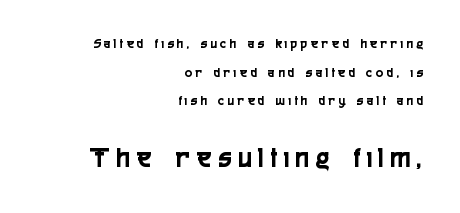
The image shows 29 px condensed sans-serif type, upright; set right-aligned, loose line spacing (2.05x), unusually wide letter spacing (+0.25 em), not underlined; the second (bottom) block is 2.07x larger; a medium x-height.
